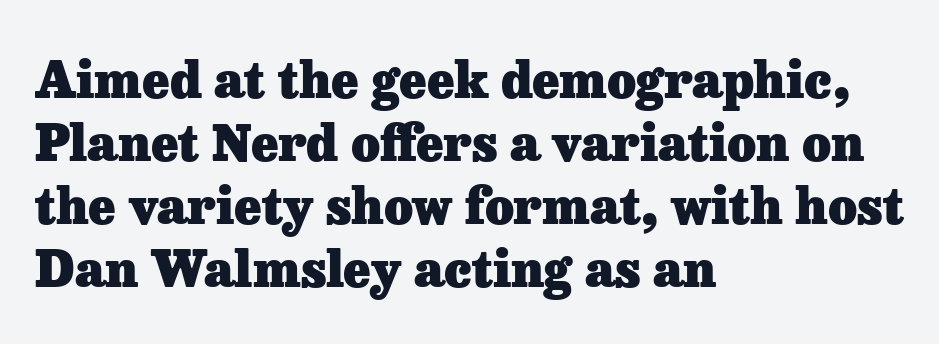
Q: Is the text bold? A: Yes.
Q: Is the text italic (slanted)? A: No, it is upright.
Q: Is the typeface a serif or a sans-serif typeface? A: Serif.
Q: Is the text underlined? A: No.
Q: How is the paragraph aligned? A: Left-aligned.
Q: Is the spacing between letters normal or unusually wide? A: Normal.
Q: Is the spacing between lines tight, normal or loose? A: Normal.
Q: Width (condensed, normal, or wide)? A: Normal.
Q: Stroke contrast? A: Low.
Q: x-height? A: Medium.
Q: Monospaced? A: No.
